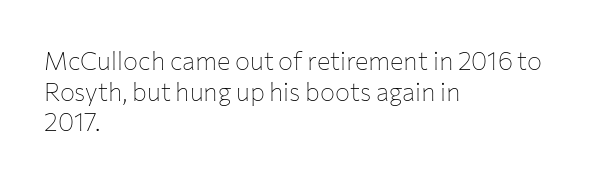
The letters look calm and open, with moderate or lighter stems. Descenders are the only things crossing below the line. Left-aligned paragraph, ragged on the right. Short note: letters normally spaced.
